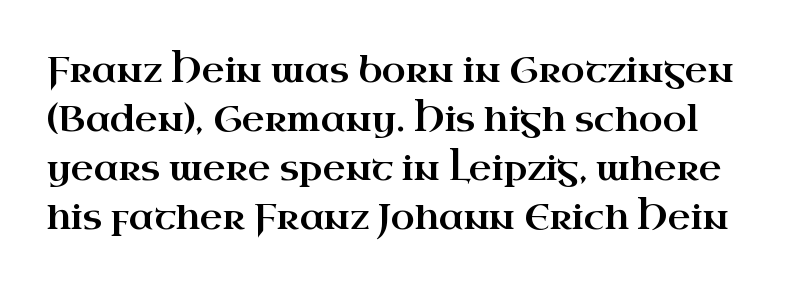
{"serif": "yes", "italic": "no", "width": "wide", "stroke_contrast": "high", "x_height": "small", "monospaced": "no", "underline": "no", "line_spacing": "normal", "line_spacing_ratio": 1.4, "letter_spacing": "normal", "letter_spacing_em": 0.0, "glyph_px": 35}
